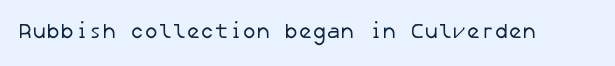
{"bold": "no", "underline": "no", "letter_spacing": "normal", "letter_spacing_em": 0.0, "glyph_px": 21}
